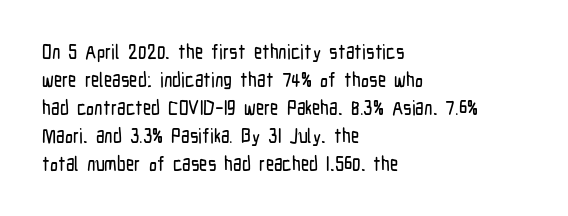
{"italic": "no", "underline": "no", "align": "left", "line_spacing": "normal", "line_spacing_ratio": 1.4, "letter_spacing": "normal", "letter_spacing_em": 0.0, "glyph_px": 20}
